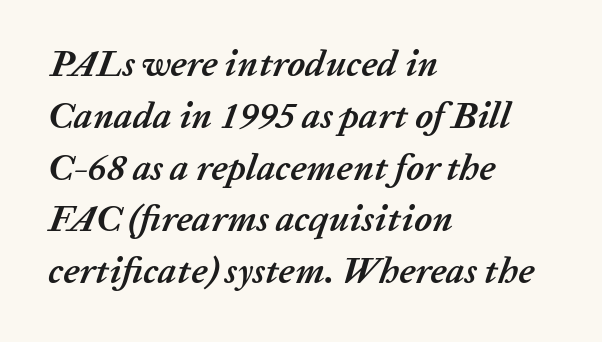
{"italic": "yes", "lean": "right", "slant_degrees": 20, "bold": "yes", "weight": "semibold", "width": "normal", "stroke_contrast": "low", "x_height": "medium", "monospaced": "no", "underline": "no", "align": "left", "line_spacing": "normal", "line_spacing_ratio": 1.4, "letter_spacing": "normal", "letter_spacing_em": 0.0, "glyph_px": 37}
